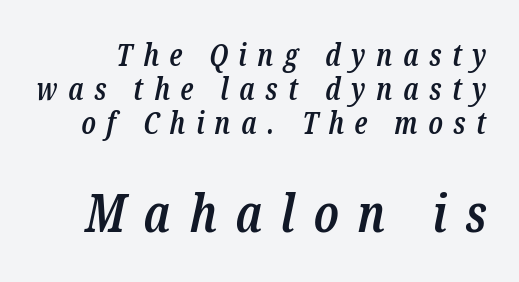
Q: Is the text bold? A: Semi-bold.
Q: Is the text italic (slanted)? A: Yes, it leans right by about 12 degrees.
Q: Is the typeface a serif or a sans-serif typeface? A: Serif.
Q: Is the text underlined? A: No.
Q: Is the spacing between letters normal or unusually wide? A: Unusually wide.
Q: Is the spacing between lines tight, normal or loose? A: Tight.
Q: Which block of text is set in a larger size, the first (top) or the second (bottom)? A: The second (bottom) one.
Q: Width (condensed, normal, or wide)? A: Condensed.
Q: Stroke contrast? A: Low.
Q: x-height? A: Medium.
Q: Monospaced? A: No.
